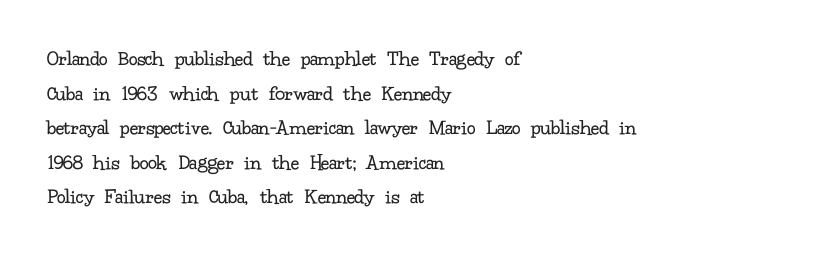
Q: Is the text bold? A: No.
Q: Is the text italic (slanted)? A: No, it is upright.
Q: Is the text underlined? A: No.
Q: How is the paragraph aligned? A: Left-aligned.
Q: Is the spacing between letters normal or unusually wide? A: Normal.
Q: Is the spacing between lines tight, normal or loose? A: Normal.
